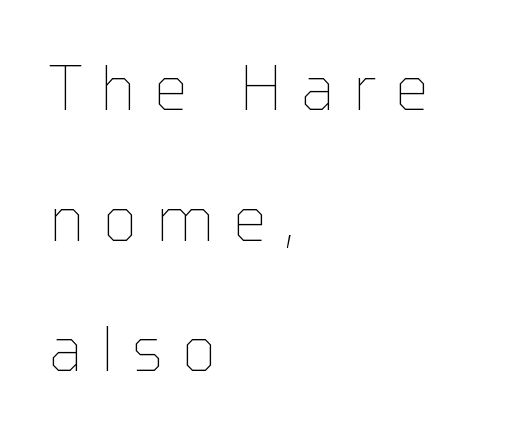
Typeset ragged right — the left edge is the straight one. Underline: absent. A typesetter would mark this as roman, not italic. The type is letterspaced generously, with wide tracking.
